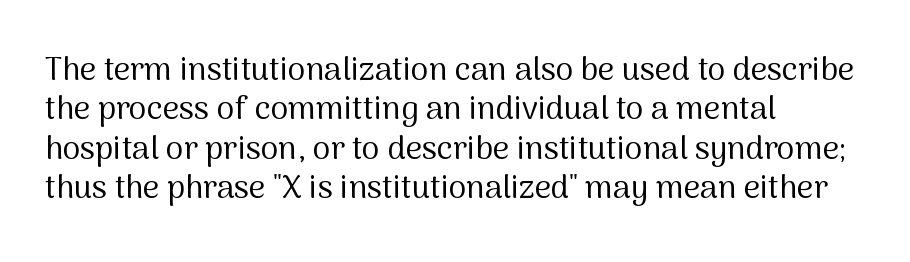
Compared with a centered layout, this one pins lines to the left instead. The passage shown is not underscored anywhere. In terms of posture, this sample is upright. I'd call this a sans setting — the letters go barefoot. A light-to-regular cut is what we see here. Looks like regular typesetting: each glyph gets only the width it needs.
